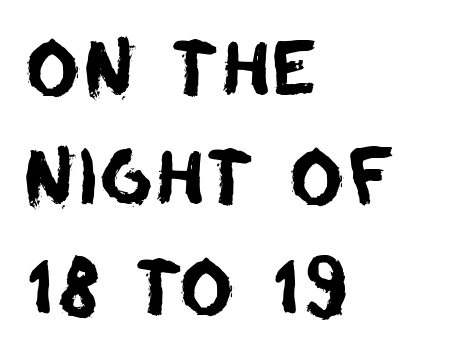
The image shows 75 px sans-serif type; set left-aligned, normal line spacing (1.46x), normal letter spacing, not underlined; low stroke contrast and a large x-height.
